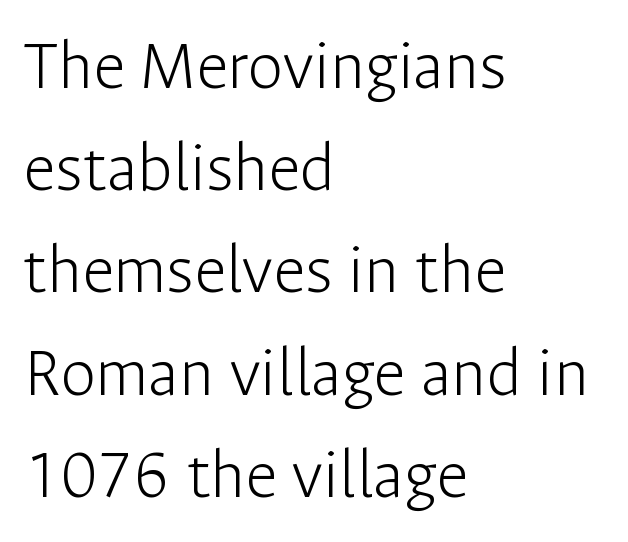
Nobody touched the tracking dial on this one. Weight class: somewhere from thin through regular. Vertical spacing — default. The letters stand upright; this is a roman face.
